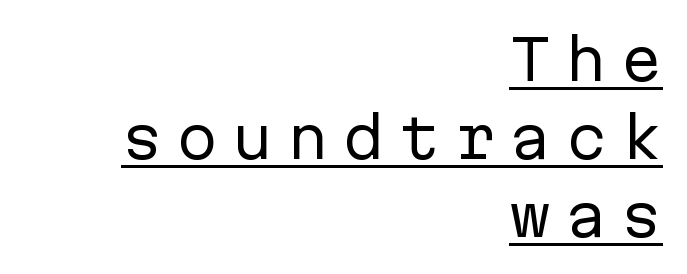
These lines are set flush right with a ragged left edge. Nope, not italic — everything's standing straight. Each letter, wide or thin by design, is forced into the same width here. Successive baselines arrive at the customary interval.
